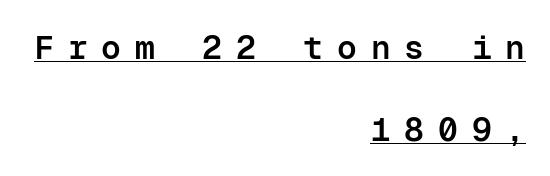
The image shows 33 px semibold sans-serif type, upright, monospaced; set right-aligned, loose line spacing (2.47x), unusually wide letter spacing (+0.42 em), underlined; low stroke contrast and a medium x-height.
